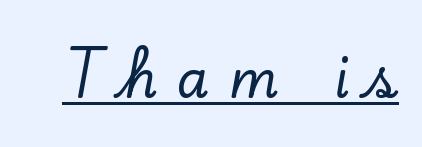
{"serif": "yes", "width": "normal", "stroke_contrast": "low", "x_height": "small", "monospaced": "no", "underline": "yes", "letter_spacing": "wide", "letter_spacing_em": 0.38, "glyph_px": 52}
